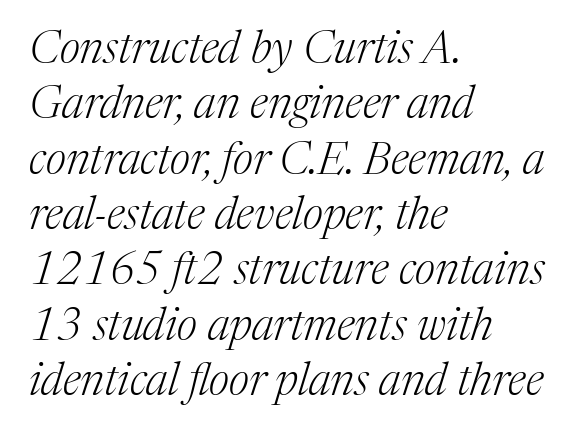
Decoration check: the copy has no underline. Visually the block forms a straight wall on the left and a jagged coastline on the right. The text carries the slant typical of an italic or oblique font. Honestly, the letter spacing is just normal — you wouldn't notice it. Is this a sans? No — the strokes have serifs. The letters advance in unequal steps, a hallmark of proportional type.
